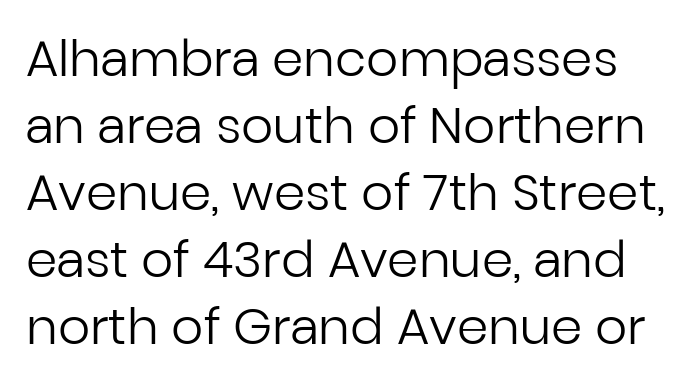
The image shows 50 px regular-weight sans-serif type, upright; set normal line spacing (1.34x), normal letter spacing, not underlined; low stroke contrast and a medium x-height.
